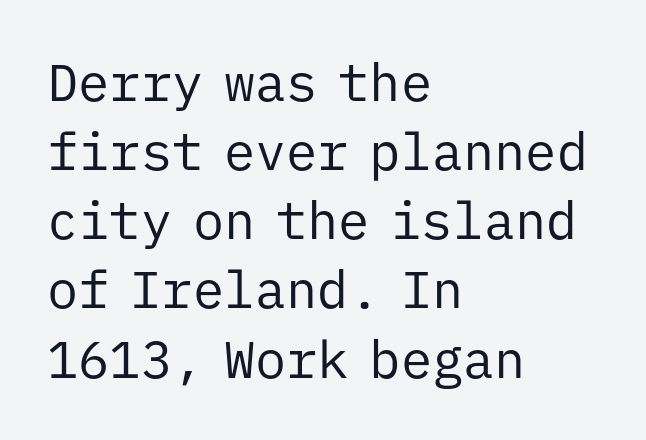
{"serif": "no", "italic": "no", "bold": "no", "weight": "regular", "width": "normal", "stroke_contrast": "low", "x_height": "medium", "monospaced": "yes", "underline": "no", "align": "left", "line_spacing": "normal", "line_spacing_ratio": 1.33, "letter_spacing": "normal", "letter_spacing_em": 0.0, "glyph_px": 52}
